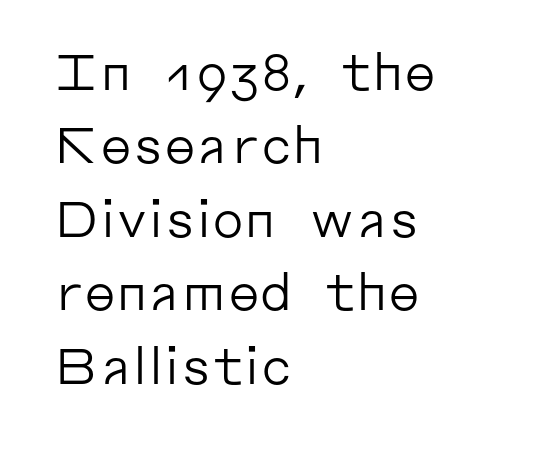
Q: Is the text bold? A: No.
Q: Is the text italic (slanted)? A: No, it is upright.
Q: Is the typeface a serif or a sans-serif typeface? A: Sans-serif.
Q: Is the text underlined? A: No.
Q: How is the paragraph aligned? A: Left-aligned.
Q: Is the spacing between letters normal or unusually wide? A: Normal.
Q: Is the spacing between lines tight, normal or loose? A: Normal.
Q: Width (condensed, normal, or wide)? A: Normal.
Q: Stroke contrast? A: Low.
Q: x-height? A: Medium.
Q: Monospaced? A: No.
